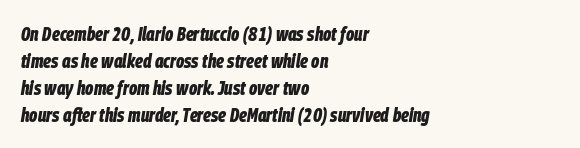
Rows of type keep a routine distance in the vertical direction. Does the weight exceed regular? Yes, all the way to bold. Clear beneath every line of the passage. Does the copy run flush right? No — it runs flush left. Caption: standard tracking, unaltered. Style check: oblique.
